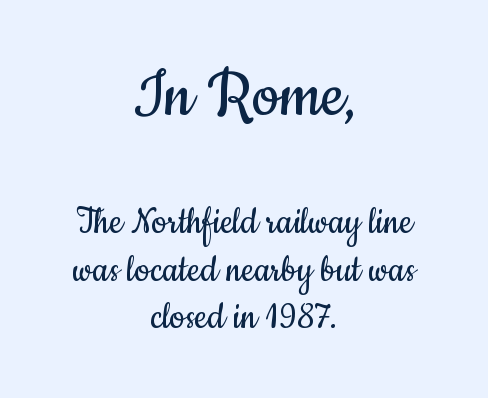
The image shows 76 px regular-weight, condensed sans-serif type; set centered, tight line spacing (1.1x), normal letter spacing, not underlined; the first (top) block is 1.77x larger; low stroke contrast and a small x-height.
